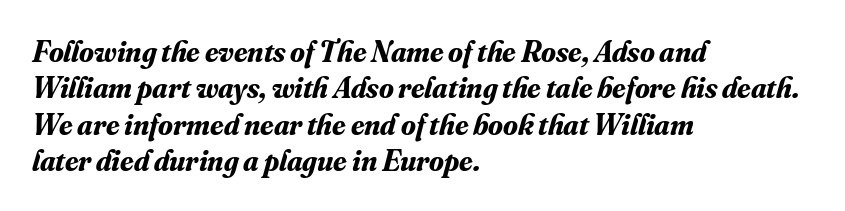
The image shows 30 px bold serif type, italic (leaning right); set left-aligned, line spacing 1.21x, normal letter spacing, not underlined; medium stroke contrast and a small x-height.
